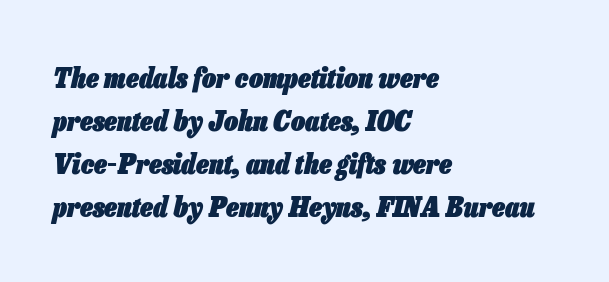
{"italic": "yes", "lean": "right", "slant_degrees": 13, "bold": "yes", "weight": "heavy", "width": "condensed", "stroke_contrast": "low", "x_height": "medium", "monospaced": "no", "underline": "no", "align": "left", "line_spacing": "normal", "line_spacing_ratio": 1.53, "letter_spacing": "normal", "letter_spacing_em": 0.0, "glyph_px": 28}
